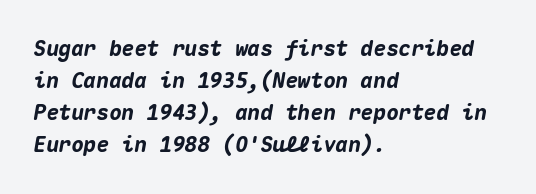
The image shows 21 px bold type, italic (leaning right); set left-aligned, normal line spacing (1.53x), normal letter spacing, not underlined.
